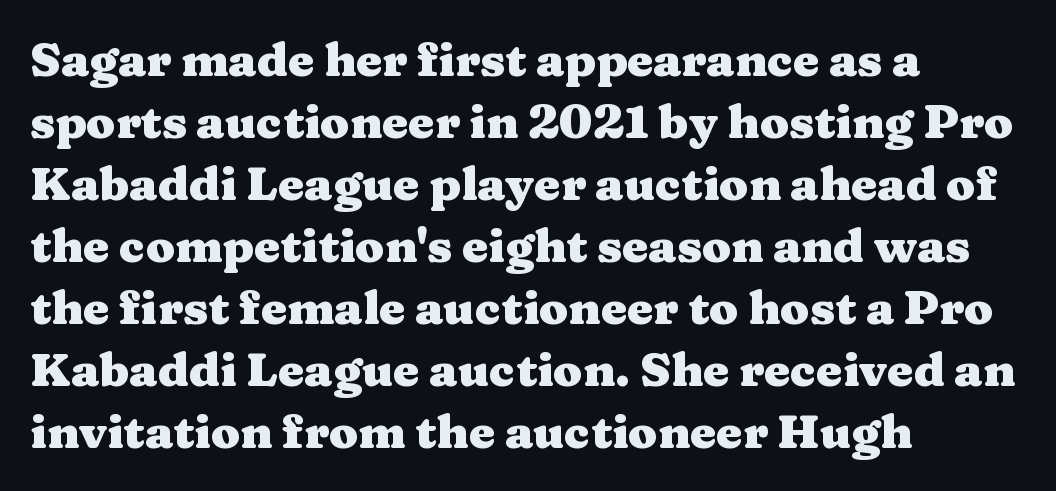
{"serif": "yes", "italic": "no", "bold": "yes", "weight": "heavy", "width": "wide", "stroke_contrast": "medium", "x_height": "medium", "monospaced": "no", "underline": "no", "align": "left", "line_spacing": "normal", "line_spacing_ratio": 1.32, "letter_spacing": "normal", "letter_spacing_em": 0.0, "glyph_px": 47}
